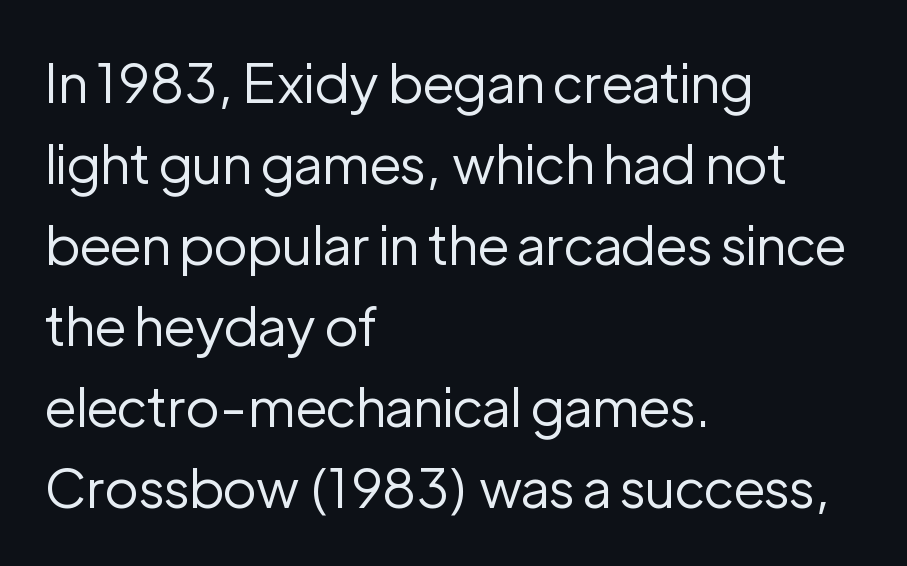
Q: Is the text bold? A: No.
Q: Is the text italic (slanted)? A: No, it is upright.
Q: Is the typeface a serif or a sans-serif typeface? A: Sans-serif.
Q: Is the text underlined? A: No.
Q: How is the paragraph aligned? A: Left-aligned.
Q: Is the spacing between letters normal or unusually wide? A: Normal.
Q: Is the spacing between lines tight, normal or loose? A: Normal.
Q: Width (condensed, normal, or wide)? A: Normal.
Q: Stroke contrast? A: Low.
Q: x-height? A: Medium.
Q: Monospaced? A: No.
